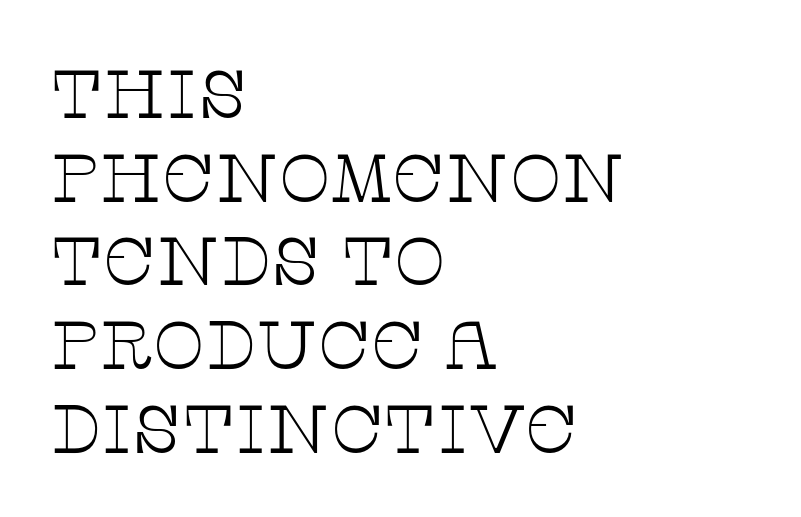
{"serif": "yes", "italic": "no", "bold": "no", "weight": "thin", "width": "wide", "stroke_contrast": "low", "x_height": "large", "monospaced": "no", "underline": "no", "align": "left", "line_spacing_ratio": 1.23, "letter_spacing": "normal", "letter_spacing_em": 0.0, "glyph_px": 68}
